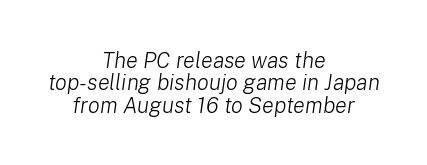
The image shows 22 px text type, italic (leaning right); set centered, tight line spacing (1.02x), normal letter spacing, not underlined.
